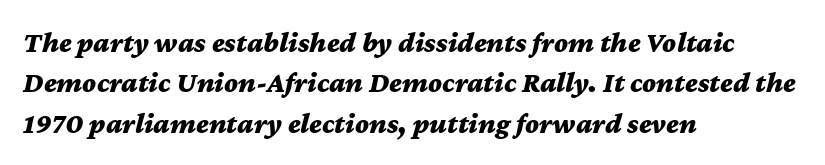
The image shows 29 px bold, wide type, italic (leaning right); set left-aligned, normal line spacing (1.39x), normal letter spacing, not underlined; medium stroke contrast and a medium x-height.
